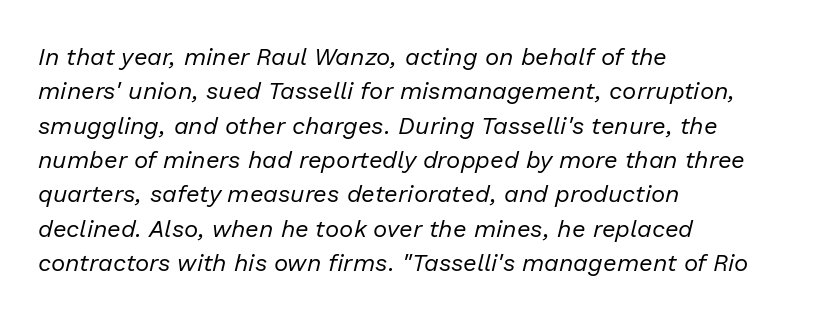
The image shows 24 px text type, italic (leaning right); set left-aligned, normal line spacing (1.43x), normal letter spacing, not underlined.
